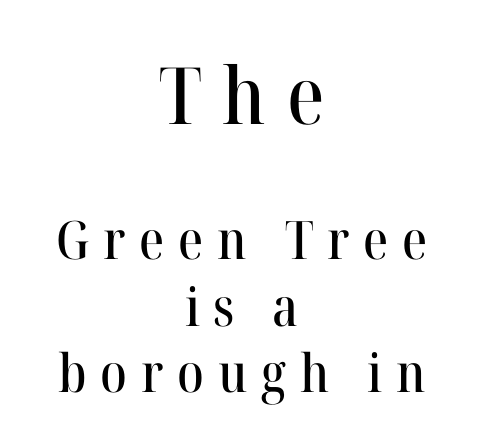
The image shows 79 px serif type, upright; set centered, normal line spacing (1.26x), unusually wide letter spacing (+0.26 em), not underlined; the first (top) block is 1.49x larger; high stroke contrast and a medium x-height.
